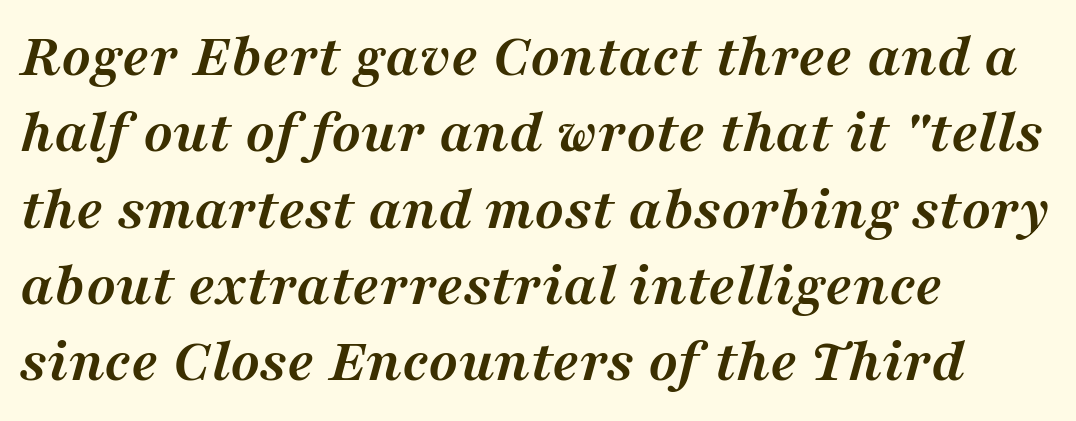
The image shows 62 px semibold serif type, italic (leaning right); set left-aligned, line spacing 1.23x, normal letter spacing, not underlined; medium stroke contrast and a medium x-height.
